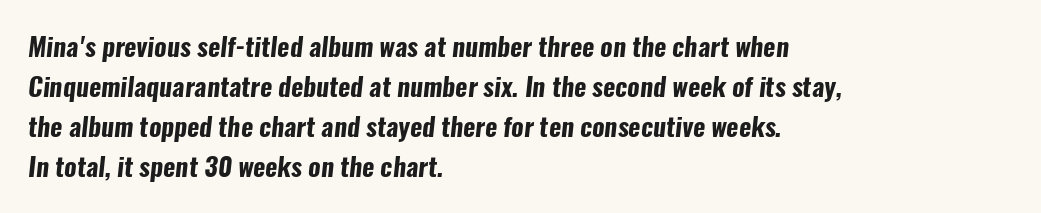
Q: Is the text bold? A: Yes.
Q: Is the text underlined? A: No.
Q: How is the paragraph aligned? A: Left-aligned.
Q: Is the spacing between letters normal or unusually wide? A: Normal.
Q: Is the spacing between lines tight, normal or loose? A: Normal.
